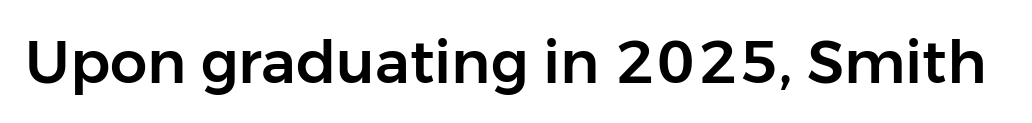
{"serif": "no", "italic": "no", "width": "normal", "stroke_contrast": "low", "x_height": "medium", "monospaced": "no", "underline": "no", "letter_spacing": "normal", "letter_spacing_em": 0.0, "glyph_px": 59}
